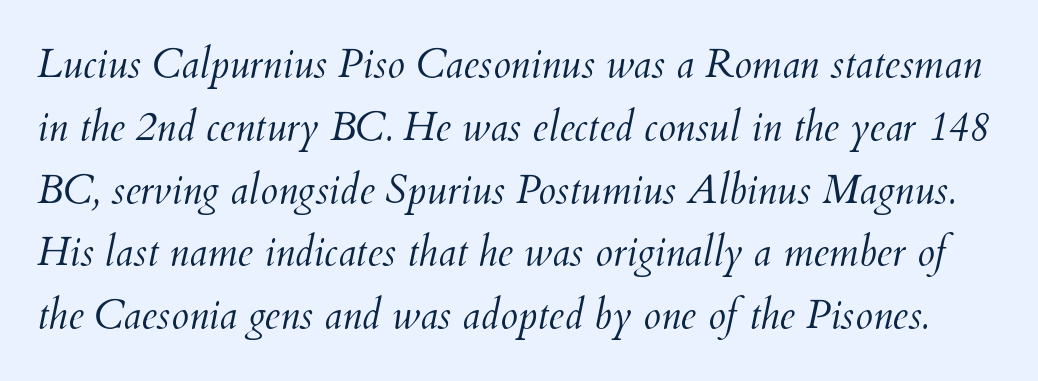
{"italic": "yes", "lean": "right", "slant_degrees": 12, "bold": "no", "weight": "light", "width": "normal", "stroke_contrast": "medium", "x_height": "small", "monospaced": "no", "underline": "no", "line_spacing": "normal", "line_spacing_ratio": 1.57, "letter_spacing": "normal", "letter_spacing_em": 0.0, "glyph_px": 40}
